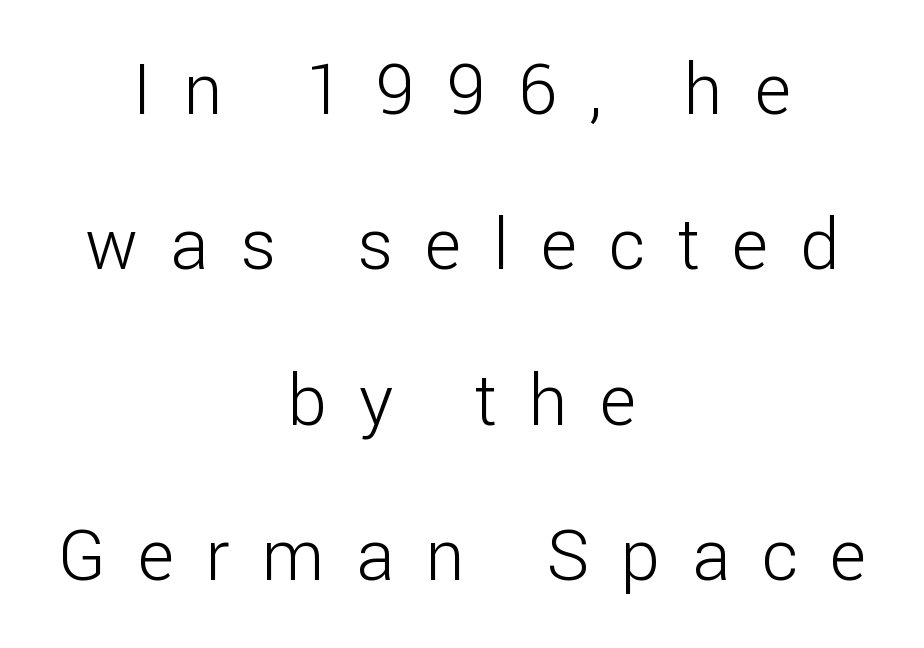
The image shows 70 px light sans-serif type, upright; set centered, loose line spacing (2.22x), unusually wide letter spacing (+0.46 em), not underlined; low stroke contrast and a medium x-height.
